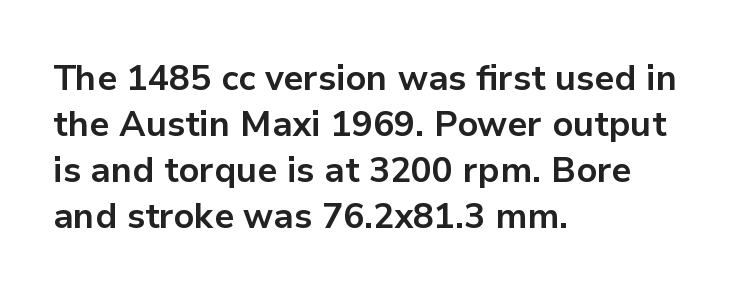
{"serif": "no", "italic": "no", "bold": "yes", "weight": "bold", "width": "normal", "stroke_contrast": "low", "x_height": "medium", "monospaced": "no", "underline": "no", "align": "left", "line_spacing": "normal", "line_spacing_ratio": 1.31, "letter_spacing": "normal", "letter_spacing_em": 0.0, "glyph_px": 35}
